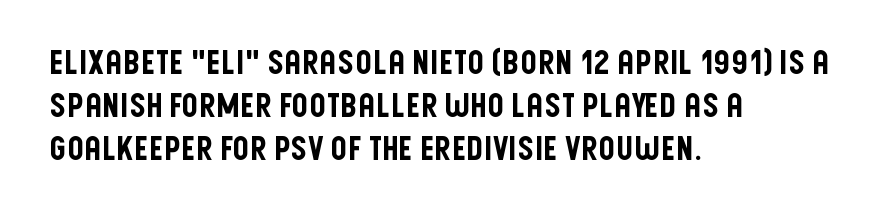
{"serif": "no", "italic": "no", "width": "condensed", "stroke_contrast": "low", "x_height": "large", "monospaced": "no", "underline": "no", "align": "left", "line_spacing": "normal", "line_spacing_ratio": 1.3, "letter_spacing": "normal", "letter_spacing_em": 0.0, "glyph_px": 33}
